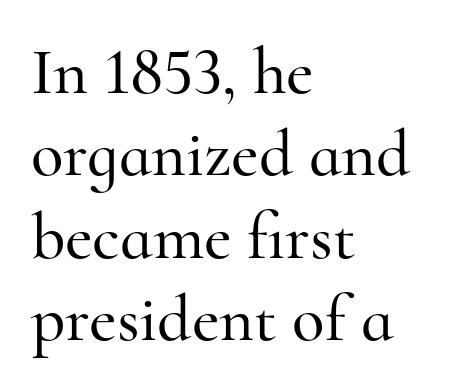
Line beginnings align vertically; line endings do not. Posture: vertical. You could not count columns in this text — the font is proportionally spaced. Inter-character spacing is left at the font's built-in metrics. The space beneath each line is pristine and unruled. The characters display serif detailing at their extremities.
